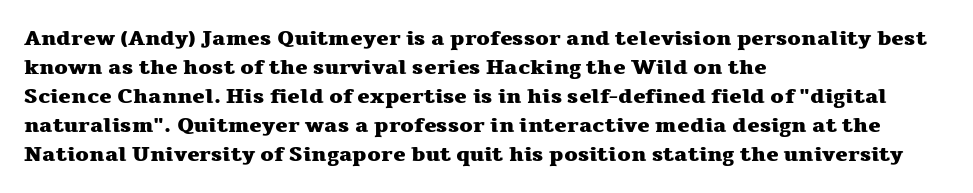
{"italic": "no", "bold": "yes", "underline": "no", "align": "left", "line_spacing": "normal", "line_spacing_ratio": 1.38, "letter_spacing": "normal", "letter_spacing_em": 0.0, "glyph_px": 21}
